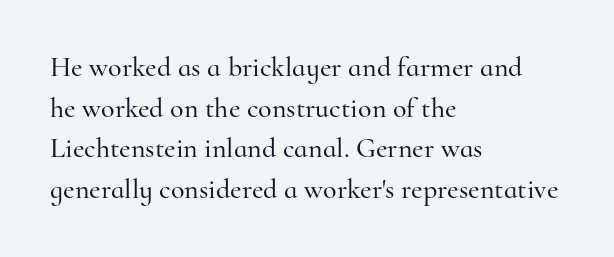
The image shows 28 px serif type, upright; set left-aligned, normal line spacing (1.45x), normal letter spacing, not underlined; high stroke contrast and a small x-height.
